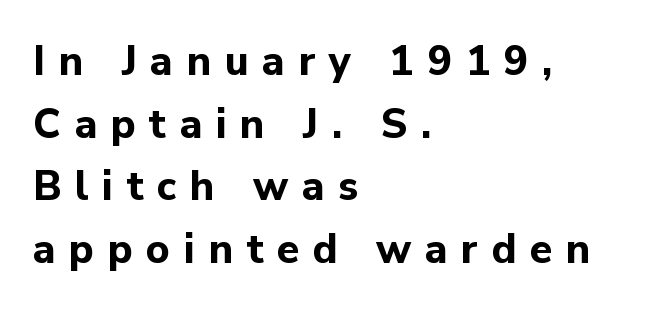
{"serif": "no", "italic": "no", "bold": "yes", "weight": "bold", "width": "normal", "stroke_contrast": "low", "x_height": "medium", "monospaced": "no", "underline": "no", "align": "left", "line_spacing": "normal", "line_spacing_ratio": 1.53, "letter_spacing": "wide", "letter_spacing_em": 0.33, "glyph_px": 41}
